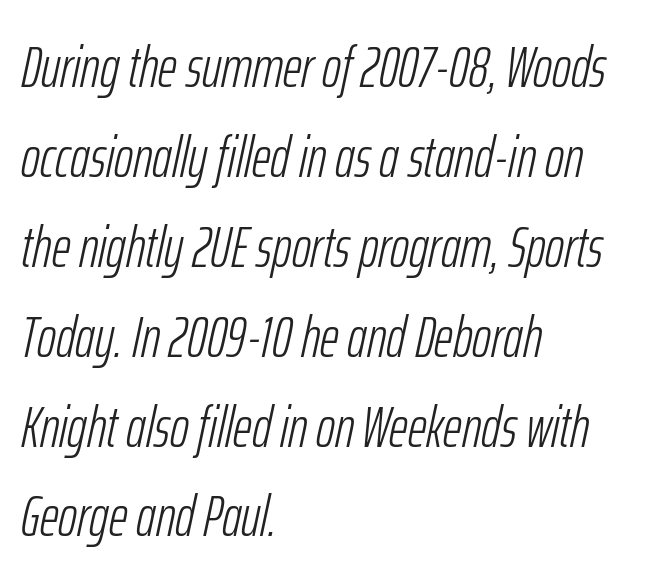
The image shows 58 px light, condensed type, italic (leaning right); set left-aligned, normal line spacing (1.55x), normal letter spacing, not underlined; low stroke contrast and a medium x-height.
